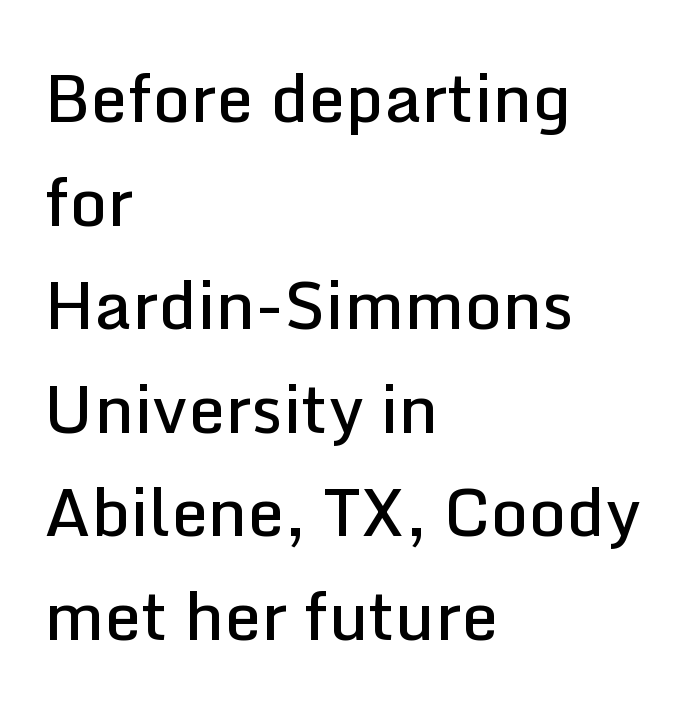
Q: Is the text bold? A: Semi-bold.
Q: Is the text italic (slanted)? A: No, it is upright.
Q: Is the typeface a serif or a sans-serif typeface? A: Sans-serif.
Q: Is the text underlined? A: No.
Q: How is the paragraph aligned? A: Left-aligned.
Q: Is the spacing between letters normal or unusually wide? A: Normal.
Q: Is the spacing between lines tight, normal or loose? A: Normal.
Q: Width (condensed, normal, or wide)? A: Normal.
Q: Stroke contrast? A: Low.
Q: x-height? A: Medium.
Q: Monospaced? A: No.
